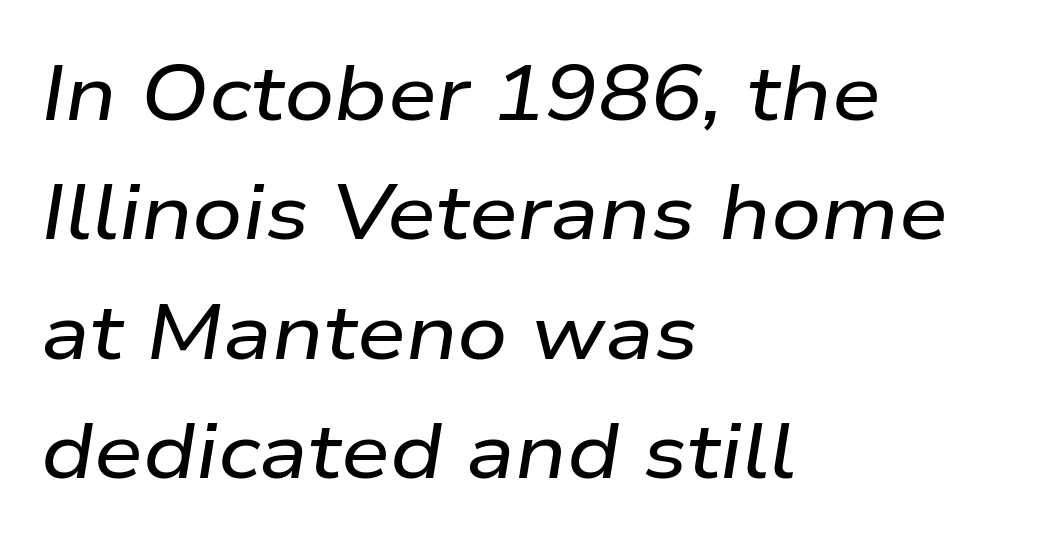
Clear beneath every line of the passage. It's the slanting kind of type. One glance says typical: line gaps are just what's usual. These lines are rendered in a variable-pitch font.
